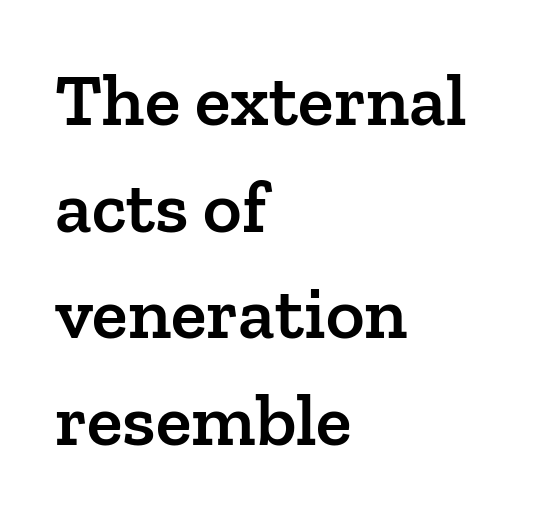
The image shows 74 px semibold serif type, upright; set left-aligned, normal line spacing (1.44x), normal letter spacing, not underlined; low stroke contrast and a medium x-height.
